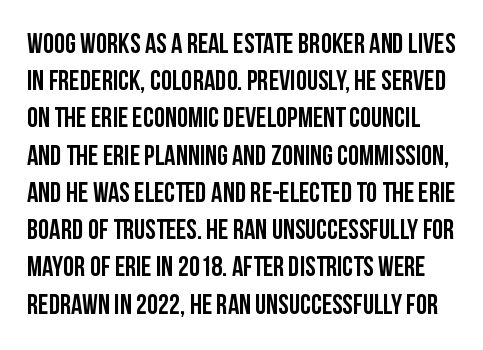
The image shows 28 px condensed sans-serif type, upright; set normal line spacing (1.33x), normal letter spacing, not underlined; low stroke contrast and a large x-height.
